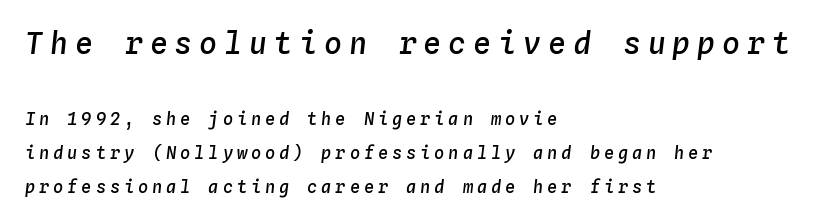
The string is rendered with underlining switched off. Vertically, the passage feels expansive, rows floating well apart. The text block is weighted toward the left margin, trailing off unevenly rightward. The passage shown is typed in a monospace face where columns stay perfectly aligned. Compared with an ordinary text face, these strokes are moderately heavier — a semibold.
